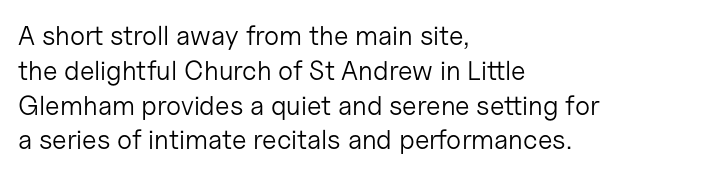
Q: Is the text bold? A: No.
Q: Is the text italic (slanted)? A: No, it is upright.
Q: Is the text underlined? A: No.
Q: How is the paragraph aligned? A: Left-aligned.
Q: Is the spacing between letters normal or unusually wide? A: Normal.
Q: Is the spacing between lines tight, normal or loose? A: Normal.
